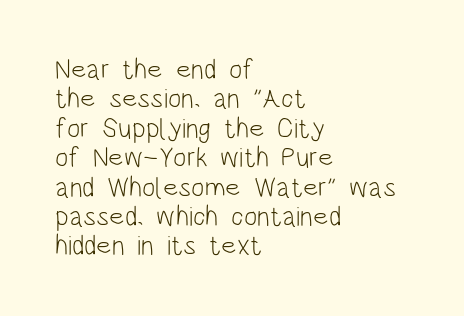
{"serif": "no", "italic": "no", "bold": "no", "weight": "light", "width": "condensed", "stroke_contrast": "low", "x_height": "large", "monospaced": "no", "underline": "no", "align": "left", "line_spacing": "tight", "line_spacing_ratio": 1.05, "letter_spacing": "normal", "letter_spacing_em": 0.0, "glyph_px": 28}
